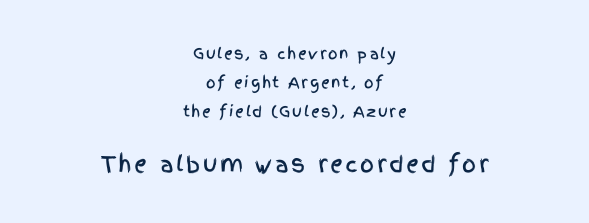
The typography opts for an upright posture over an oblique one. The passage is arranged like a title page — every line centered. Top chunk: small. Bottom chunk: large. A clean baseline with only descenders dipping below it. In terms of leading, this rendering errs on the spacious side.
